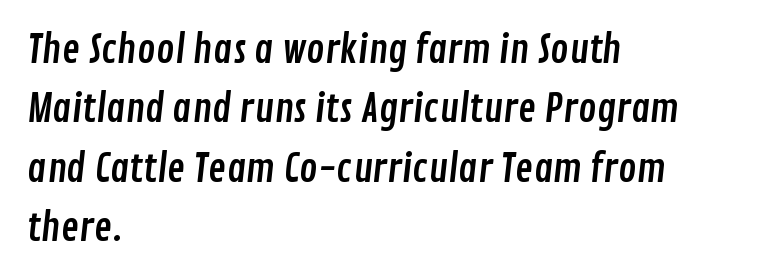
Q: Is the typeface a serif or a sans-serif typeface? A: Sans-serif.
Q: Is the text underlined? A: No.
Q: How is the paragraph aligned? A: Left-aligned.
Q: Is the spacing between letters normal or unusually wide? A: Normal.
Q: Is the spacing between lines tight, normal or loose? A: Normal.
Q: Width (condensed, normal, or wide)? A: Condensed.
Q: Stroke contrast? A: Low.
Q: x-height? A: Medium.
Q: Monospaced? A: No.
